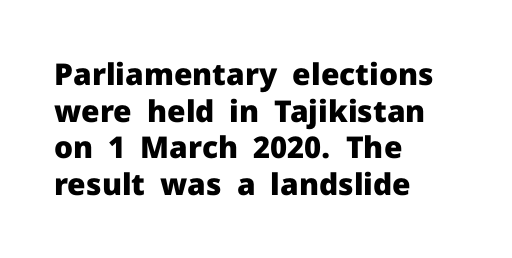
{"serif": "no", "italic": "no", "bold": "yes", "weight": "heavy", "width": "normal", "stroke_contrast": "low", "x_height": "medium", "monospaced": "no", "underline": "no", "align": "left", "line_spacing_ratio": 1.22, "letter_spacing": "normal", "letter_spacing_em": 0.0, "glyph_px": 30}
